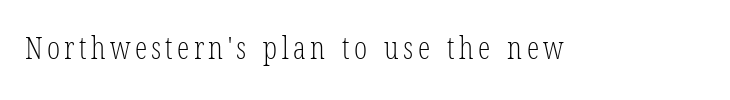
The image shows 31 px light, condensed serif type, upright; set not underlined; low stroke contrast and a medium x-height.
